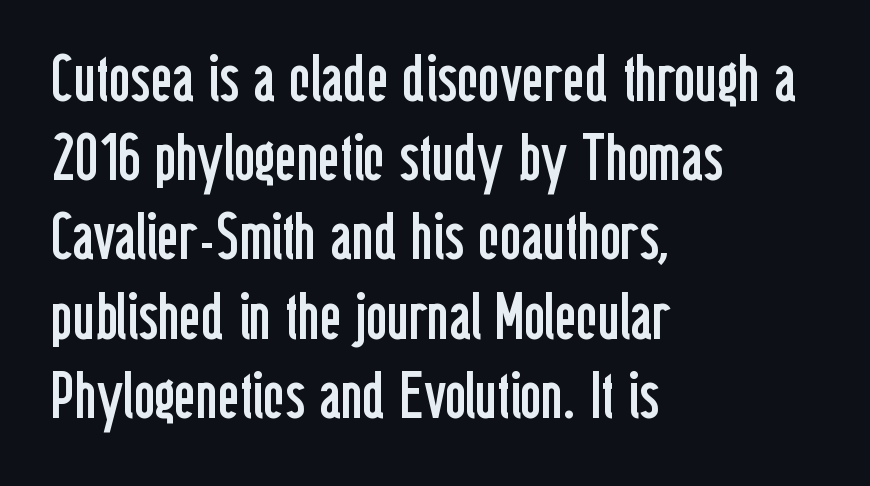
Q: Is the text bold? A: No.
Q: Is the text italic (slanted)? A: No, it is upright.
Q: Is the typeface a serif or a sans-serif typeface? A: Sans-serif.
Q: Is the text underlined? A: No.
Q: How is the paragraph aligned? A: Left-aligned.
Q: Is the spacing between letters normal or unusually wide? A: Normal.
Q: Width (condensed, normal, or wide)? A: Condensed.
Q: Stroke contrast? A: Low.
Q: x-height? A: Medium.
Q: Monospaced? A: No.
